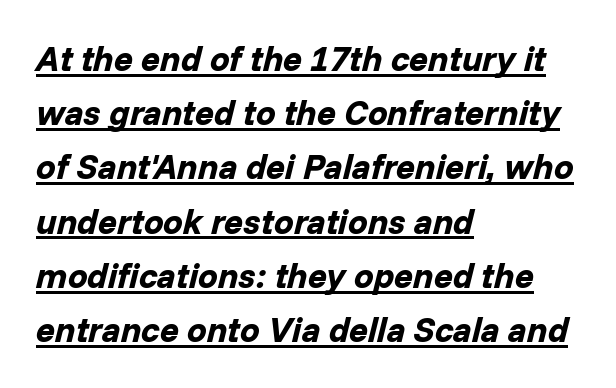
Q: Is the text bold? A: Yes.
Q: Is the text italic (slanted)? A: Yes, it leans right by about 14 degrees.
Q: Is the text underlined? A: Yes.
Q: How is the paragraph aligned? A: Left-aligned.
Q: Is the spacing between letters normal or unusually wide? A: Normal.
Q: Is the spacing between lines tight, normal or loose? A: Normal.
Q: Width (condensed, normal, or wide)? A: Normal.
Q: Stroke contrast? A: Low.
Q: x-height? A: Medium.
Q: Monospaced? A: No.
